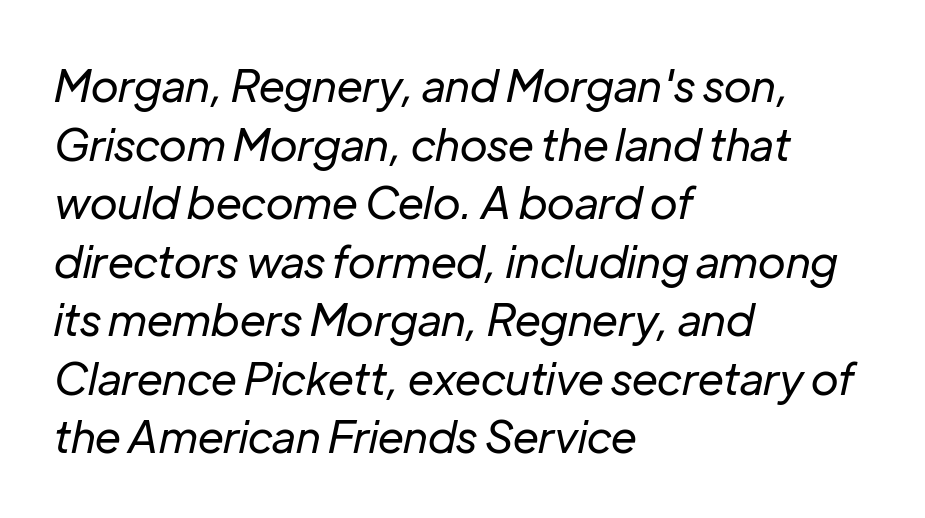
The image shows 44 px regular-weight type, italic (leaning right); set left-aligned, normal line spacing (1.33x), normal letter spacing, not underlined; low stroke contrast and a medium x-height.
